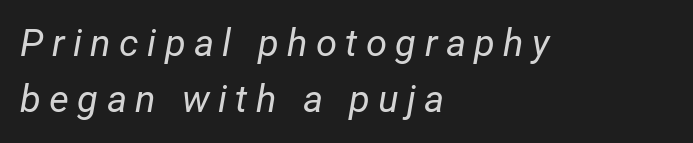
Q: Is the text bold? A: No.
Q: Is the text italic (slanted)? A: Yes, it leans right by about 12 degrees.
Q: Is the text underlined? A: No.
Q: How is the paragraph aligned? A: Left-aligned.
Q: Is the spacing between letters normal or unusually wide? A: Unusually wide.
Q: Is the spacing between lines tight, normal or loose? A: Normal.
Q: Width (condensed, normal, or wide)? A: Normal.
Q: Stroke contrast? A: Low.
Q: x-height? A: Medium.
Q: Monospaced? A: No.
